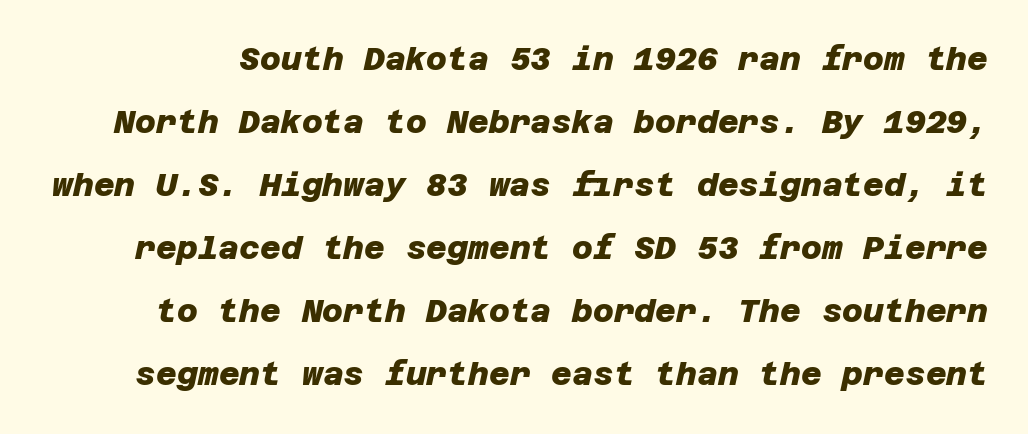
Tracking value appears to be zero — textbook default spacing. The text was rendered using a sans face with plain stroke endings. Students, observe: this is what heavily led, spacious text looks like. Nobody drew a line under any word here.
